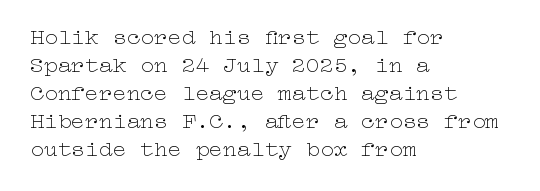
The image shows 23 px text type, upright; set left-aligned, line spacing 1.22x, normal letter spacing, not underlined.
